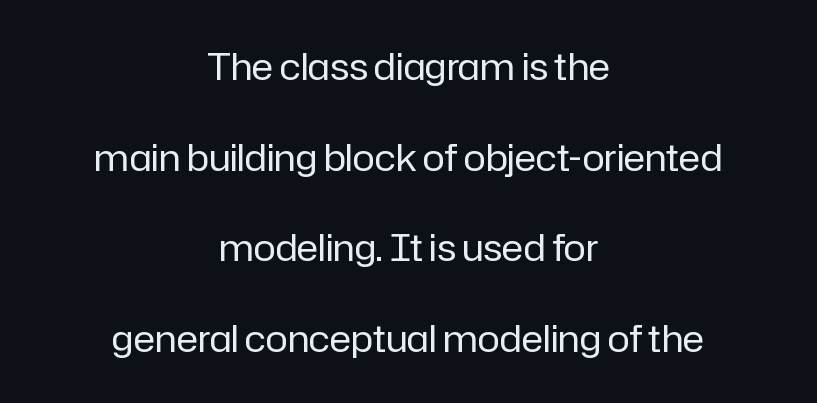
The image shows 37 px regular-weight sans-serif type, upright; set centered, loose line spacing (2.45x), normal letter spacing, not underlined; low stroke contrast and a medium x-height.
